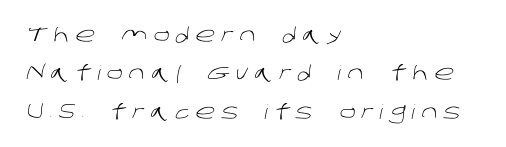
How are the letters spaced? Widely, with obvious added tracking. The passage shown is not bold in any degree. Descender tails drop into unmarked territory. The block of text is sparse from top to bottom, with ample space between rows. Reading down the block, your eye returns to a fixed left position each line.
